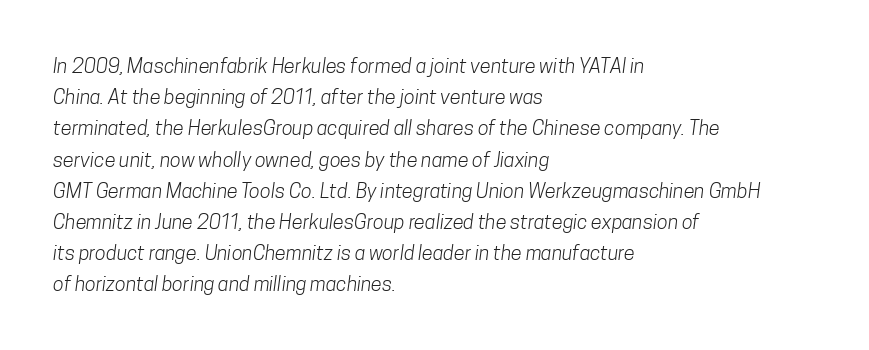
{"bold": "no", "underline": "no", "align": "left", "line_spacing": "normal", "line_spacing_ratio": 1.56, "letter_spacing": "normal", "letter_spacing_em": 0.0, "glyph_px": 20}
